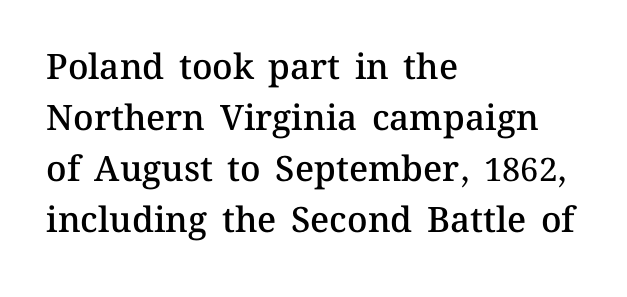
{"italic": "no", "bold": "semi", "weight": "semibold", "width": "normal", "stroke_contrast": "medium", "x_height": "medium", "monospaced": "no", "underline": "no", "align": "left", "line_spacing": "normal", "line_spacing_ratio": 1.46, "letter_spacing": "normal", "letter_spacing_em": 0.0, "glyph_px": 35}
